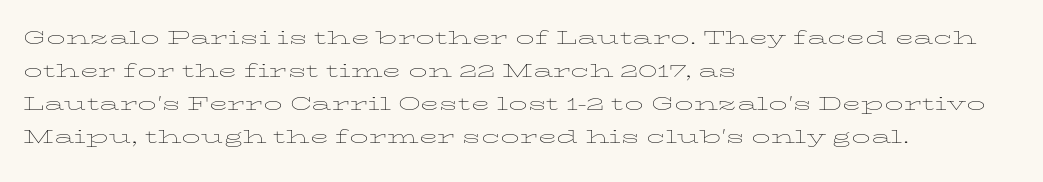
The setting favours the left margin, as ordinary paragraphs usually do. The letters stand upright; this is a roman face. Does the leading feel generous? No, just average. The passage shown has conventional tracking throughout. Each stroke keeps to a modest, everyday thickness or less.
